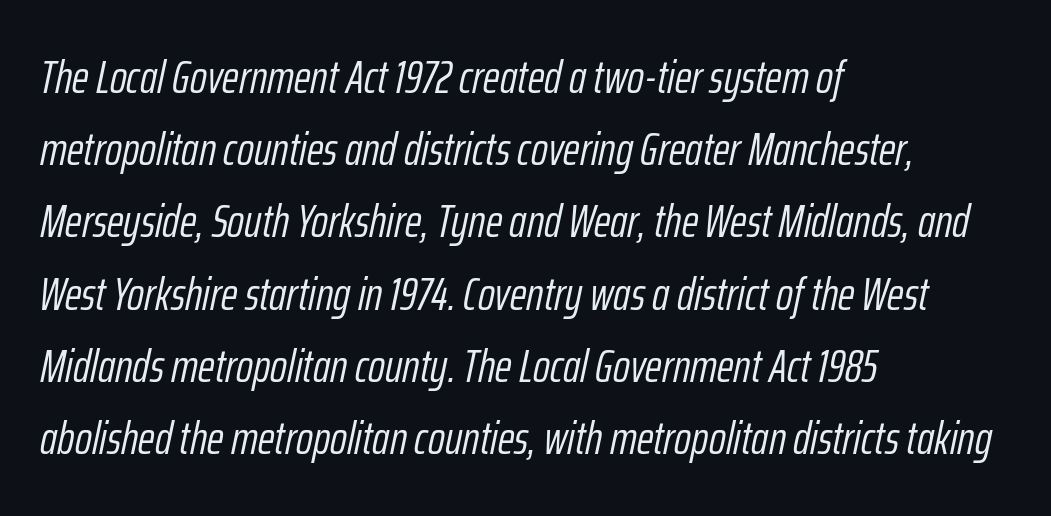
Short note: letters normally spaced. Only glyphs here, with clear space below each row. Weight: in the light-to-regular range. This is oblique type, the kind used for emphasis or titles.
